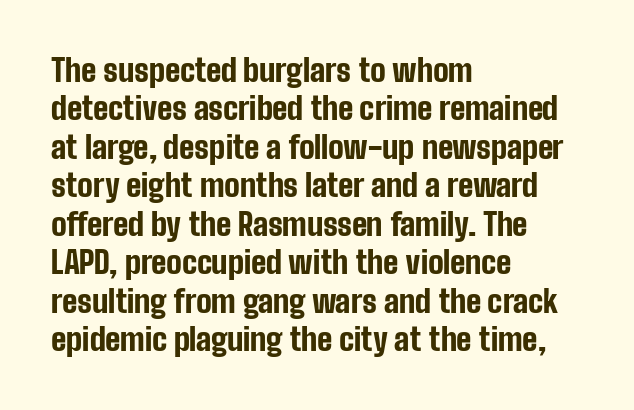
The image shows 31 px bold, condensed sans-serif type, upright; set left-aligned, line spacing 1.24x, normal letter spacing, not underlined; low stroke contrast and a medium x-height.
